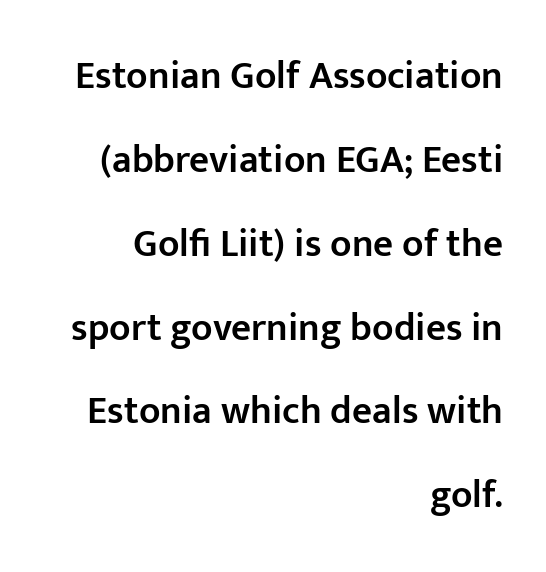
Unlike a traditional serif, this face leaves its strokes unadorned. The lines are quadded right. Do the characters align in a grid? No, the font is proportional. The lines are spread far apart with generous leading. Unmarked baselines from the first word to the last. Tall strokes in this sample are plumb rather than angled.
